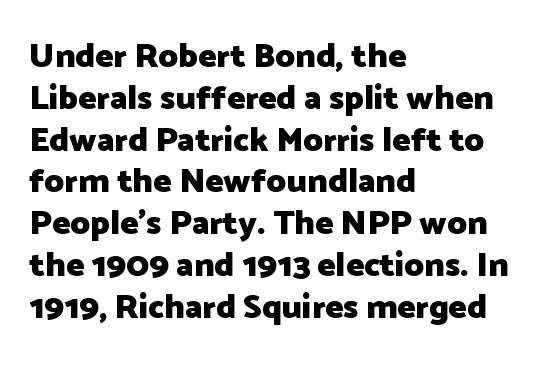
The image shows 34 px heavy sans-serif type, upright; set left-aligned, line spacing 1.23x, normal letter spacing, not underlined; low stroke contrast and a medium x-height.
